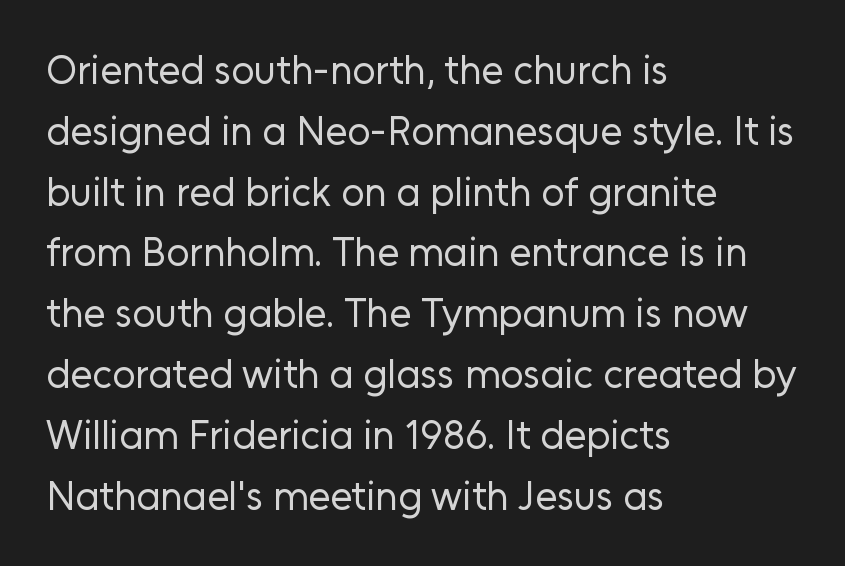
Q: Is the text bold? A: No.
Q: Is the text italic (slanted)? A: No, it is upright.
Q: Is the typeface a serif or a sans-serif typeface? A: Sans-serif.
Q: Is the text underlined? A: No.
Q: How is the paragraph aligned? A: Left-aligned.
Q: Is the spacing between letters normal or unusually wide? A: Normal.
Q: Is the spacing between lines tight, normal or loose? A: Normal.
Q: Width (condensed, normal, or wide)? A: Normal.
Q: Stroke contrast? A: Low.
Q: x-height? A: Medium.
Q: Monospaced? A: No.
